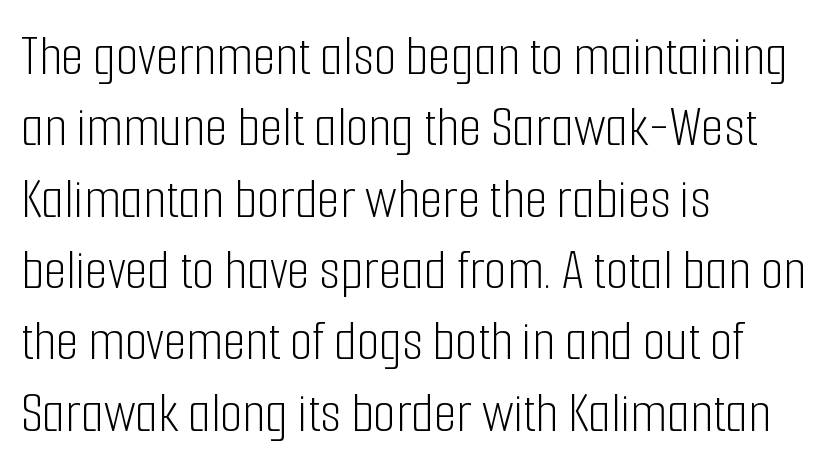
Character widths vary here, with narrow letters taking less room than wide ones. In terms of letterspacing, this is plain default setting. I'd call this a sans setting — the letters go barefoot. Bold? No — there's no thickening of the strokes. Which margin do the lines hug? The left one — the right edge is uneven.
